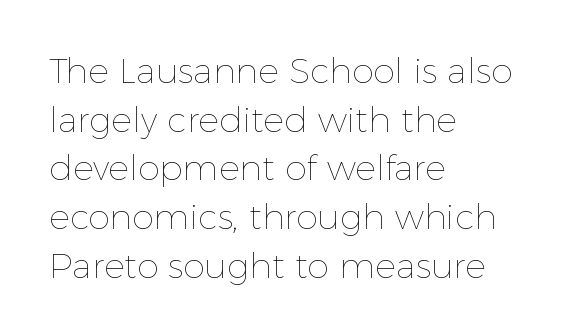
Q: Is the text bold? A: No.
Q: Is the text italic (slanted)? A: No, it is upright.
Q: Is the text underlined? A: No.
Q: How is the paragraph aligned? A: Left-aligned.
Q: Is the spacing between letters normal or unusually wide? A: Normal.
Q: Is the spacing between lines tight, normal or loose? A: Normal.
Q: Width (condensed, normal, or wide)? A: Normal.
Q: x-height? A: Medium.
Q: Monospaced? A: No.
